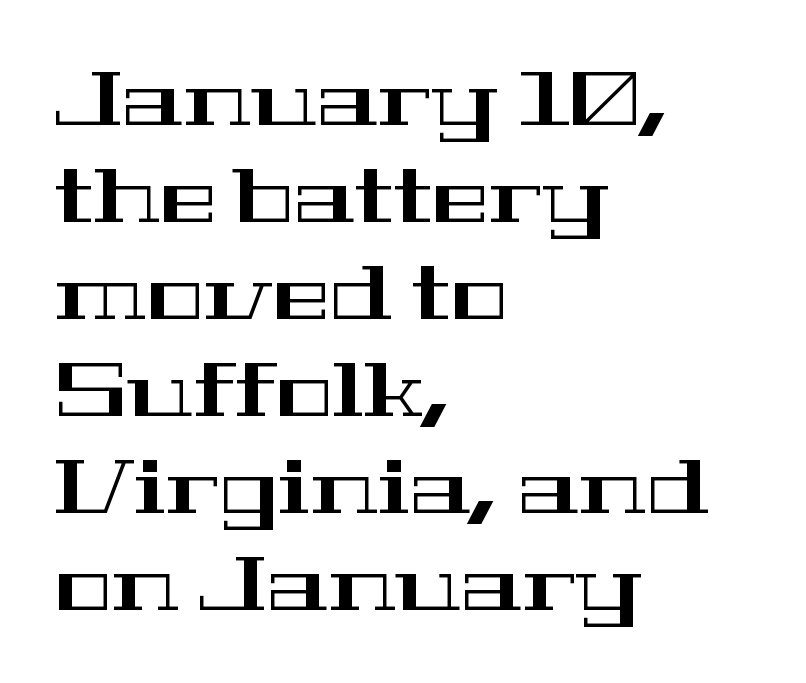
Q: Is the text italic (slanted)? A: No, it is upright.
Q: Is the typeface a serif or a sans-serif typeface? A: Serif.
Q: Is the text underlined? A: No.
Q: How is the paragraph aligned? A: Left-aligned.
Q: Is the spacing between letters normal or unusually wide? A: Normal.
Q: Is the spacing between lines tight, normal or loose? A: Normal.
Q: Width (condensed, normal, or wide)? A: Wide.
Q: Stroke contrast? A: High.
Q: x-height? A: Medium.
Q: Monospaced? A: No.
